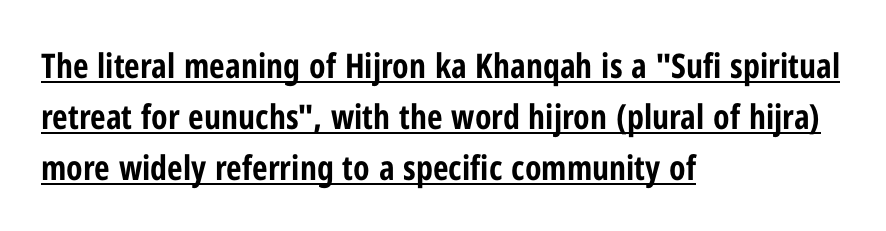
The image shows 34 px bold, condensed sans-serif type, upright; set left-aligned, normal line spacing (1.5x), normal letter spacing, underlined; low stroke contrast and a medium x-height.
